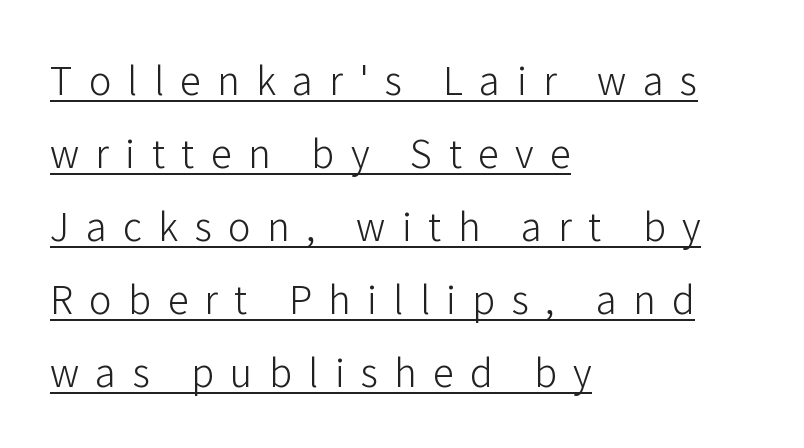
This rendering uses left alignment, leaving the right contour irregular. Caption: lettering with a line underneath. Do the characters align in a grid? No, the font is proportional. No letter is thick-stroked: the sample isn't bold.
